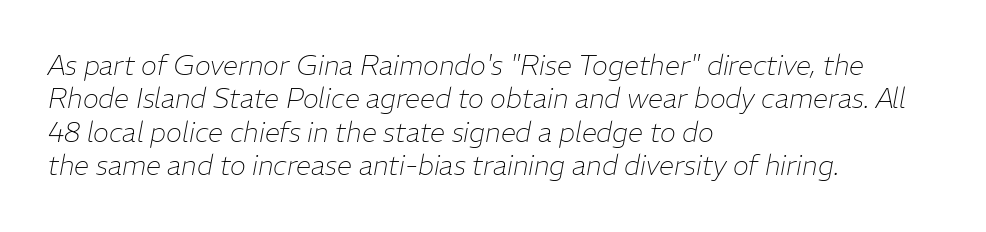
The image shows 27 px text type, italic (leaning right); set left-aligned, line spacing 1.24x, normal letter spacing, not underlined.
